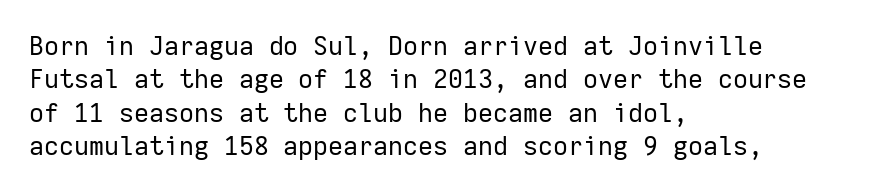
The image shows 26 px text type, upright; set left-aligned, normal line spacing (1.28x), normal letter spacing, not underlined.
